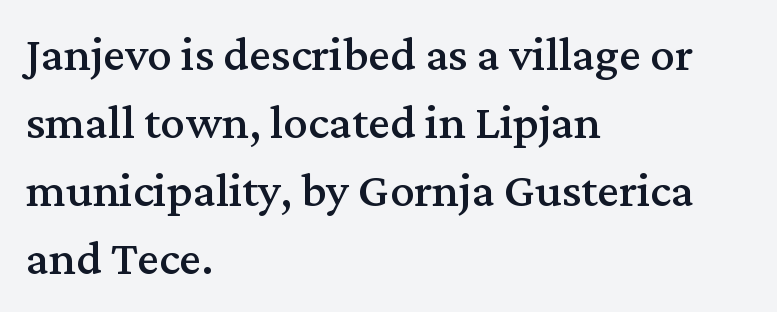
{"serif": "yes", "italic": "no", "width": "normal", "stroke_contrast": "medium", "x_height": "medium", "monospaced": "no", "underline": "no", "align": "left", "line_spacing": "normal", "line_spacing_ratio": 1.39, "letter_spacing": "normal", "letter_spacing_em": 0.0, "glyph_px": 49}
